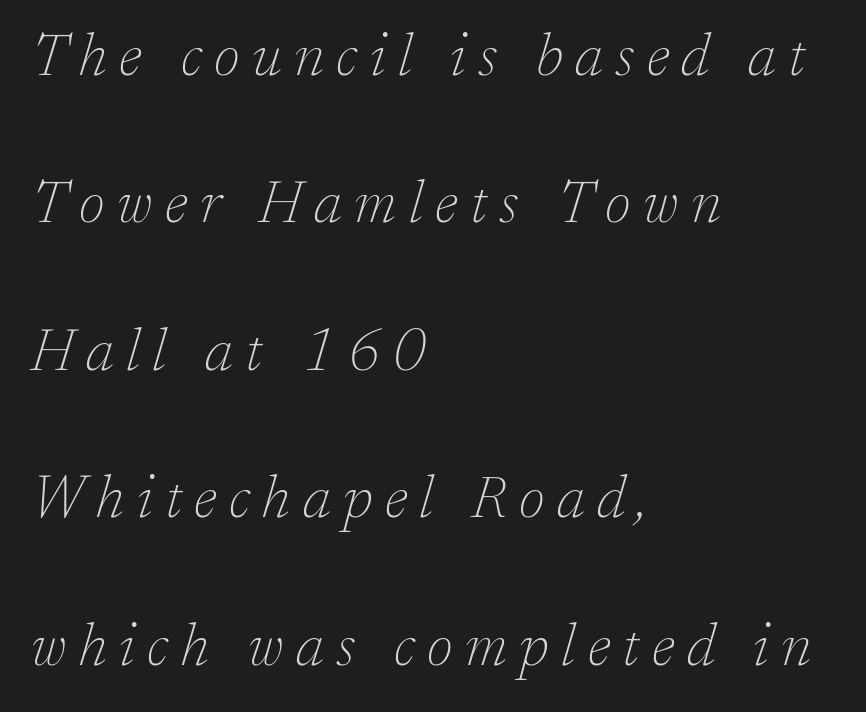
Q: Is the text bold? A: No.
Q: Is the text italic (slanted)? A: Yes, it leans right by about 17 degrees.
Q: Is the typeface a serif or a sans-serif typeface? A: Serif.
Q: Is the text underlined? A: No.
Q: How is the paragraph aligned? A: Left-aligned.
Q: Is the spacing between letters normal or unusually wide? A: Unusually wide.
Q: Is the spacing between lines tight, normal or loose? A: Loose.
Q: Width (condensed, normal, or wide)? A: Normal.
Q: Stroke contrast? A: Low.
Q: x-height? A: Medium.
Q: Monospaced? A: No.
